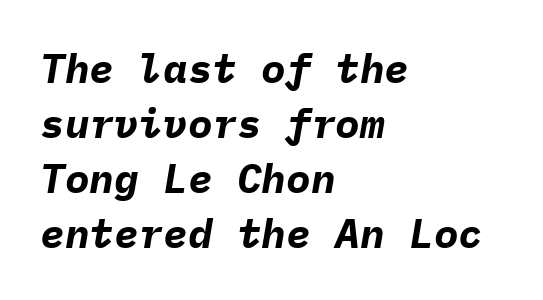
The image shows 41 px bold type, italic (leaning right), monospaced; set left-aligned, normal line spacing (1.34x), normal letter spacing, not underlined; low stroke contrast and a medium x-height.
